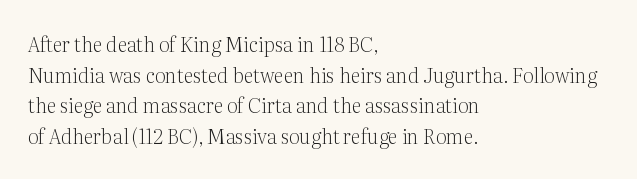
{"italic": "no", "bold": "no", "underline": "no", "align": "left", "line_spacing": "normal", "line_spacing_ratio": 1.53, "letter_spacing": "normal", "letter_spacing_em": 0.0, "glyph_px": 20}
